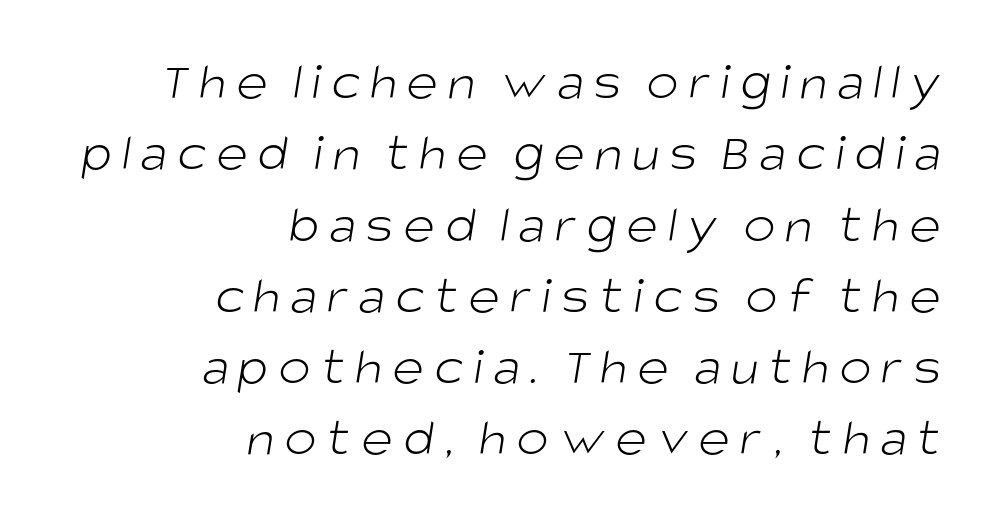
The glyphs are unaccompanied by any horizontal stroke below them. Each letter keeps its own natural width here, so spacing adapts to shape. On a weight scale, this lands at 450 or below. Leftover space on each line is placed entirely before the opening word.
